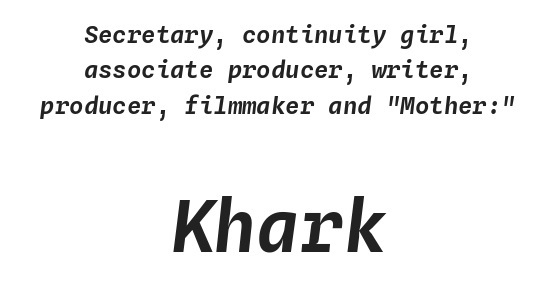
Q: Is the text italic (slanted)? A: Yes, it leans right by about 4 degrees.
Q: Is the text underlined? A: No.
Q: How is the paragraph aligned? A: Centered.
Q: Is the spacing between letters normal or unusually wide? A: Normal.
Q: Is the spacing between lines tight, normal or loose? A: Normal.
Q: Which block of text is set in a larger size, the first (top) or the second (bottom)? A: The second (bottom) one.
Q: Width (condensed, normal, or wide)? A: Normal.
Q: Stroke contrast? A: Low.
Q: x-height? A: Medium.
Q: Monospaced? A: Yes.
